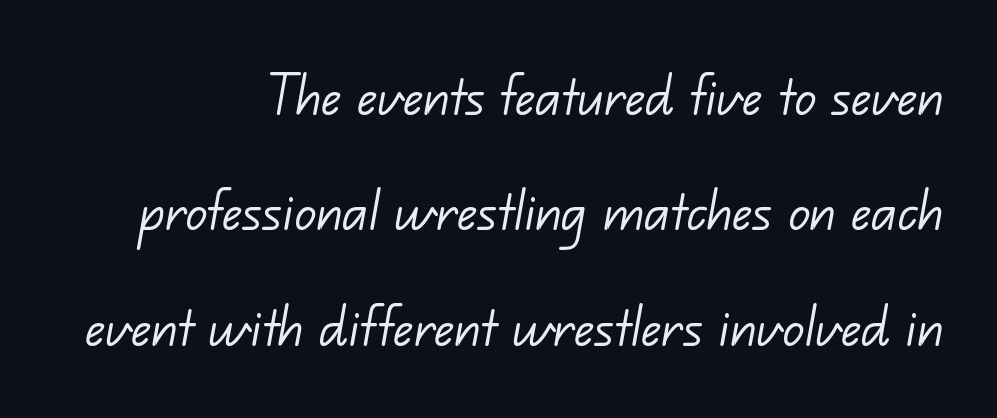
The image shows 66 px light sans-serif type; set right-aligned, line spacing 1.75x, normal letter spacing, not underlined; low stroke contrast and a small x-height.
